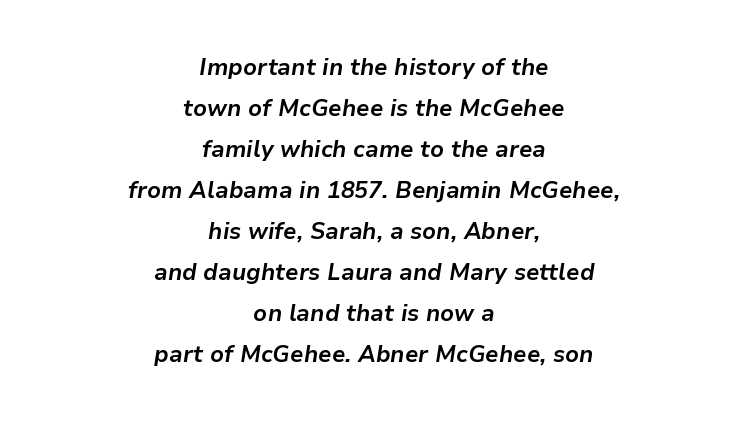
Q: Is the text bold? A: Yes.
Q: Is the text italic (slanted)? A: Yes, it leans right by about 9 degrees.
Q: Is the text underlined? A: No.
Q: How is the paragraph aligned? A: Centered.
Q: Is the spacing between letters normal or unusually wide? A: Normal.
